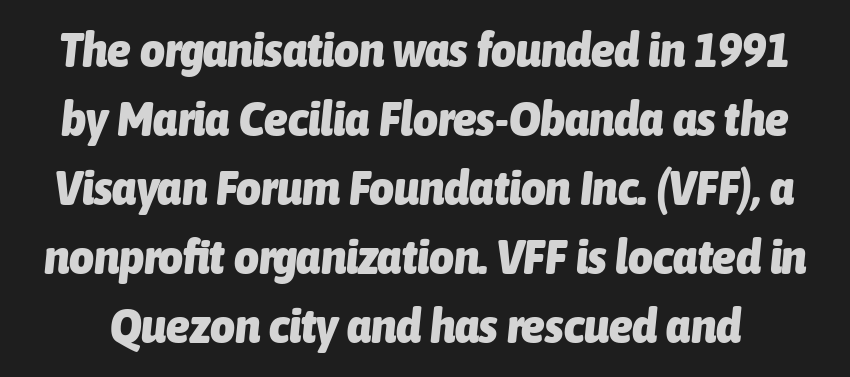
Q: Is the text bold? A: Yes.
Q: Is the text italic (slanted)? A: Yes, it leans right by about 6 degrees.
Q: Is the text underlined? A: No.
Q: Is the spacing between letters normal or unusually wide? A: Normal.
Q: Is the spacing between lines tight, normal or loose? A: Normal.
Q: Width (condensed, normal, or wide)? A: Condensed.
Q: Stroke contrast? A: Low.
Q: x-height? A: Medium.
Q: Monospaced? A: No.
